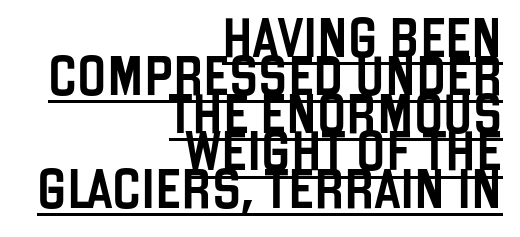
Q: Is the text italic (slanted)? A: No, it is upright.
Q: Is the typeface a serif or a sans-serif typeface? A: Sans-serif.
Q: Is the text underlined? A: Yes.
Q: How is the paragraph aligned? A: Right-aligned.
Q: Is the spacing between letters normal or unusually wide? A: Normal.
Q: Is the spacing between lines tight, normal or loose? A: Tight.
Q: Width (condensed, normal, or wide)? A: Condensed.
Q: Stroke contrast? A: Low.
Q: x-height? A: Large.
Q: Monospaced? A: No.
